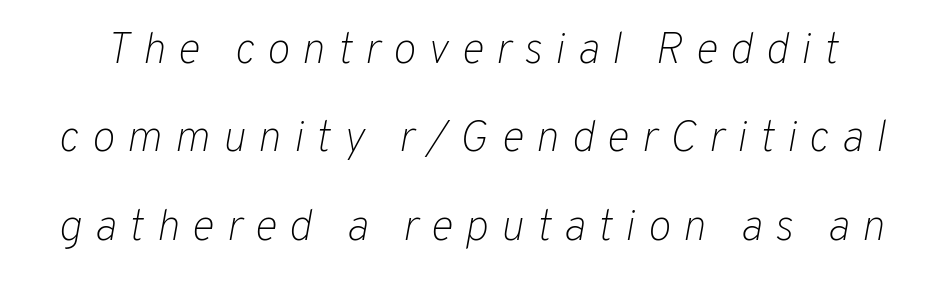
The image shows 44 px light type, italic (leaning right); set loose line spacing (2.01x), unusually wide letter spacing (+0.28 em), not underlined; low stroke contrast and a medium x-height.
